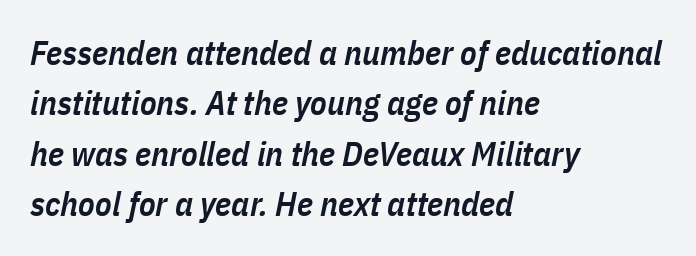
{"italic": "yes", "lean": "right", "slant_degrees": 11, "bold": "semi", "weight": "semibold", "width": "condensed", "stroke_contrast": "low", "x_height": "medium", "monospaced": "no", "underline": "no", "align": "left", "line_spacing": "normal", "line_spacing_ratio": 1.48, "letter_spacing": "normal", "letter_spacing_em": 0.0, "glyph_px": 34}
